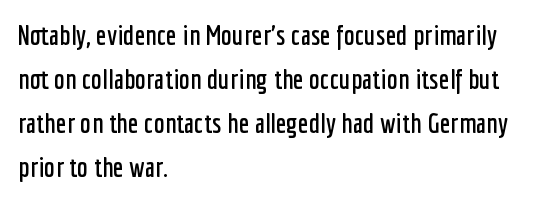
Q: Is the text italic (slanted)? A: No, it is upright.
Q: Is the typeface a serif or a sans-serif typeface? A: Sans-serif.
Q: Is the text underlined? A: No.
Q: How is the paragraph aligned? A: Left-aligned.
Q: Is the spacing between letters normal or unusually wide? A: Normal.
Q: Is the spacing between lines tight, normal or loose? A: Normal.
Q: Width (condensed, normal, or wide)? A: Condensed.
Q: Stroke contrast? A: Low.
Q: x-height? A: Medium.
Q: Monospaced? A: No.
